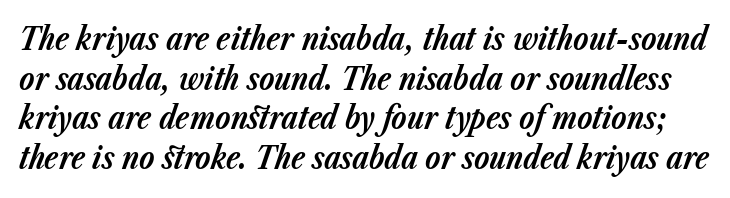
The image shows 31 px bold type, italic (leaning right); set normal line spacing (1.28x), normal letter spacing, not underlined; low stroke contrast and a medium x-height.
